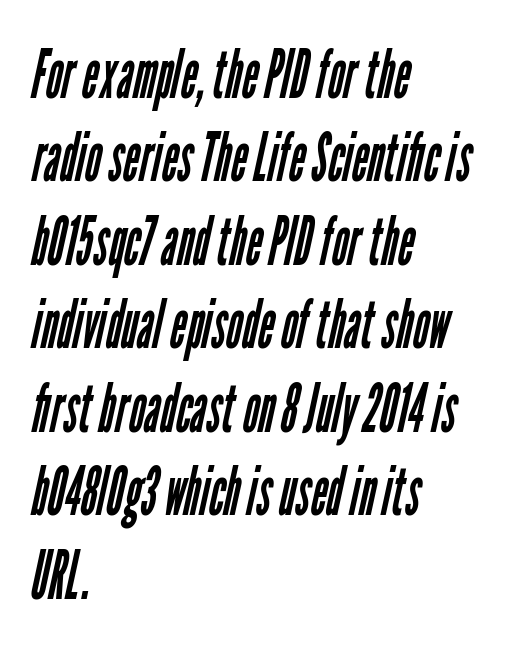
Q: Is the text bold? A: No.
Q: Is the typeface a serif or a sans-serif typeface? A: Sans-serif.
Q: Is the text underlined? A: No.
Q: How is the paragraph aligned? A: Left-aligned.
Q: Is the spacing between letters normal or unusually wide? A: Normal.
Q: Width (condensed, normal, or wide)? A: Condensed.
Q: Stroke contrast? A: Low.
Q: x-height? A: Medium.
Q: Monospaced? A: No.
